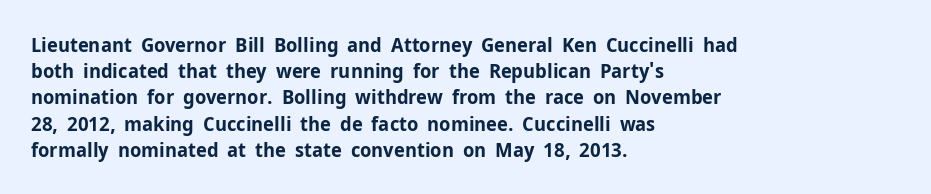
The image shows 20 px bold type, upright; set left-aligned, normal line spacing (1.31x), normal letter spacing, not underlined.
